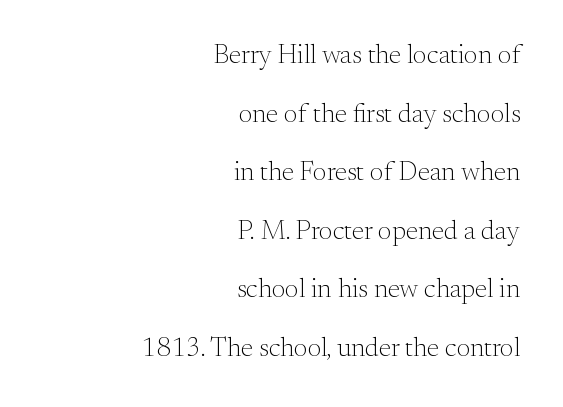
{"italic": "no", "bold": "no", "underline": "no", "align": "right", "line_spacing": "loose", "line_spacing_ratio": 2.17, "letter_spacing": "normal", "letter_spacing_em": 0.0, "glyph_px": 27}
